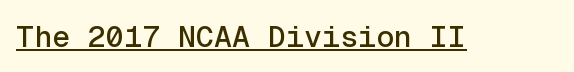
The image shows 30 px sans-serif type, upright, monospaced; set normal letter spacing, underlined; a medium x-height.
